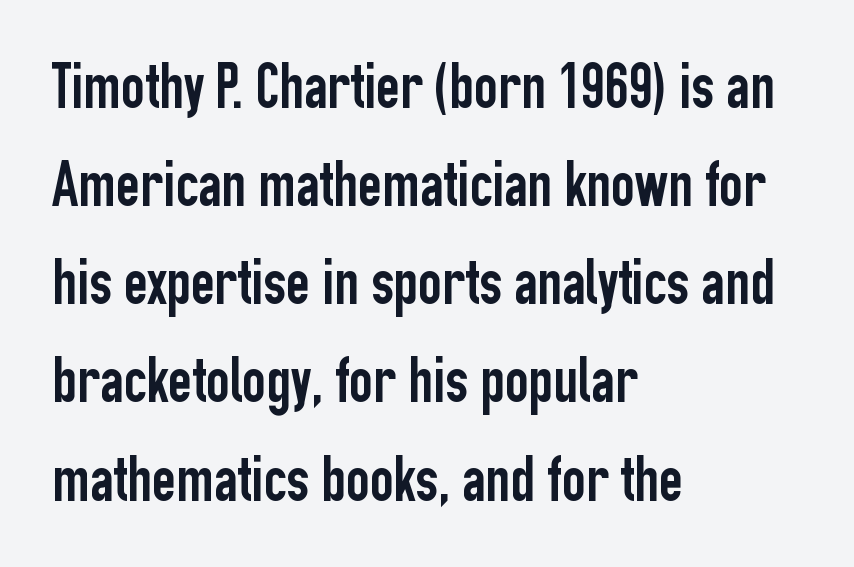
Between one letter and the next there's only the usual sliver of space. Plain, unruled lines of type. The letters stand upright; this is a roman face. Typeset ragged right — the left edge is the straight one. Does the leading feel generous? No, just average. Proportional: the letters do not fall into vertical columns.
